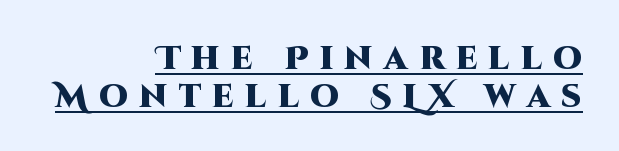
{"serif": "no", "italic": "no", "bold": "yes", "weight": "heavy", "width": "normal", "stroke_contrast": "high", "x_height": "large", "monospaced": "no", "underline": "yes", "align": "right", "line_spacing_ratio": 1.18, "letter_spacing": "wide", "letter_spacing_em": 0.36, "glyph_px": 32}
